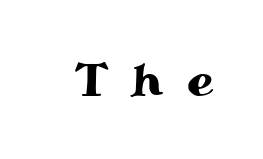
{"serif": "yes", "italic": "no", "width": "wide", "stroke_contrast": "medium", "x_height": "small", "monospaced": "no", "underline": "no", "letter_spacing": "wide", "letter_spacing_em": 0.49, "glyph_px": 48}
